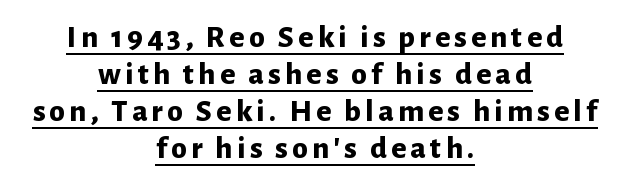
Each line is balanced around a shared central axis. Weight check: bold — yes, fully. Is there any slant? The stems are plumb. The sample's only ornament is a line tracing under the words. Classification — sans serif. This sample has the flowing, uneven cadence of proportional lettering.
